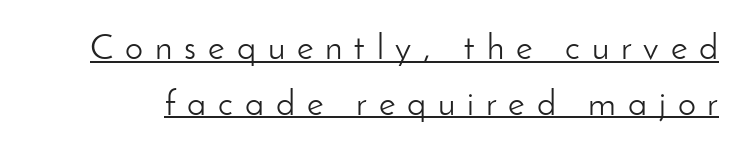
The image shows 36 px light sans-serif type, upright; set normal line spacing (1.55x), unusually wide letter spacing (+0.33 em), underlined; low stroke contrast and a small x-height.
